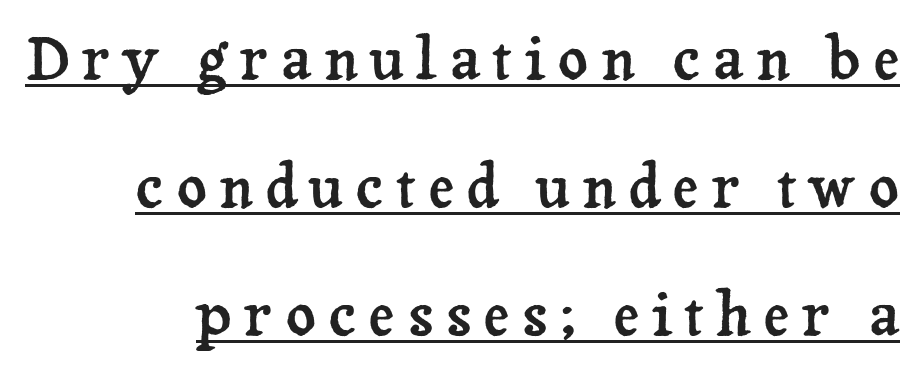
The image shows 58 px serif type, upright; set right-aligned, loose line spacing (2.21x), unusually wide letter spacing (+0.21 em), underlined; low stroke contrast and a medium x-height.
